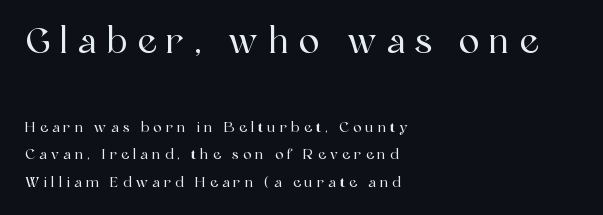
Serif or sans? Serif — the stroke terminals have little feet. The line-height multiplier appears high, well above default. Is the letter spacing exaggerated? Yes — the characters are pushed far apart. Does the bottom block carry the larger type? No, the top block does. Casual observation: everything's shoved over to the left.
